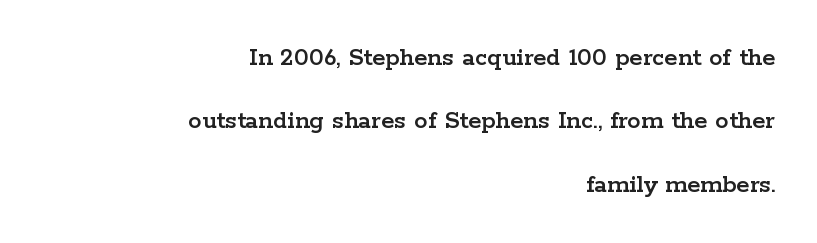
The image shows 27 px text type, upright; set right-aligned, loose line spacing (2.35x), normal letter spacing, not underlined.
